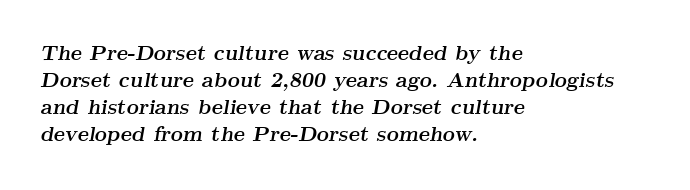
Q: Is the text bold? A: Yes.
Q: Is the text italic (slanted)? A: Yes, it leans right by about 9 degrees.
Q: Is the text underlined? A: No.
Q: How is the paragraph aligned? A: Left-aligned.
Q: Is the spacing between letters normal or unusually wide? A: Normal.
Q: Is the spacing between lines tight, normal or loose? A: Normal.
